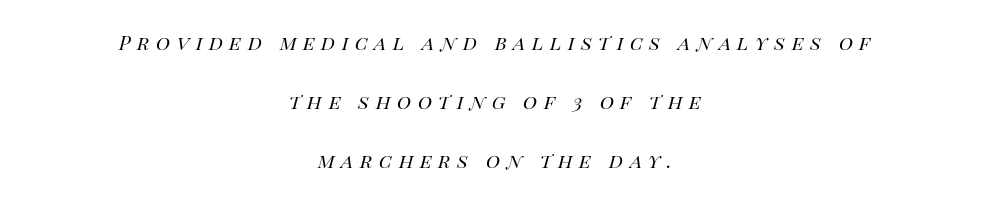
Unmarked baselines from the first word to the last. You can tell it's italic because the verticals aren't actually vertical. Spacing between characters has been opened up far beyond the box default. These glyphs show unthickened strokes, regular width or finer.
